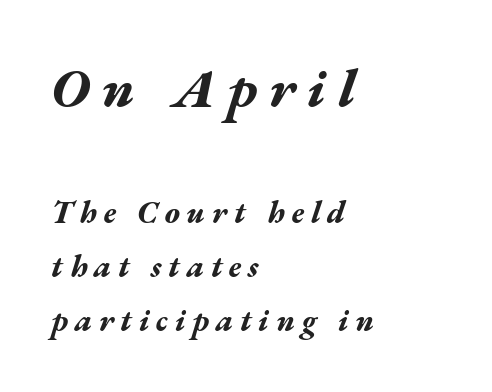
The image shows 55 px bold, wide type, italic (leaning right); set left-aligned, line spacing 1.74x, unusually wide letter spacing (+0.22 em), not underlined; the first (top) block is 1.77x larger; medium stroke contrast and a medium x-height.
